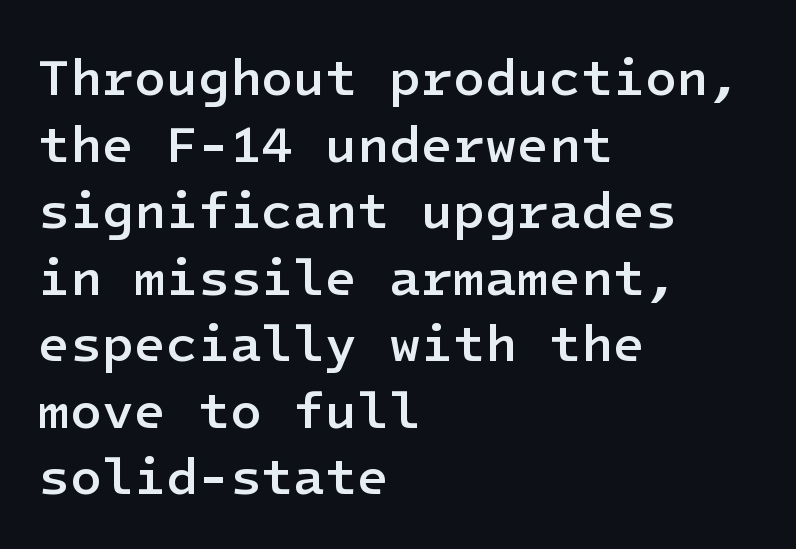
If you drew a line through each stem, it would be perfectly vertical. Nobody touched the tracking dial on this one. Only glyphs here, with clear space below each row. Reading down the block, your eye returns to a fixed left position each line.
